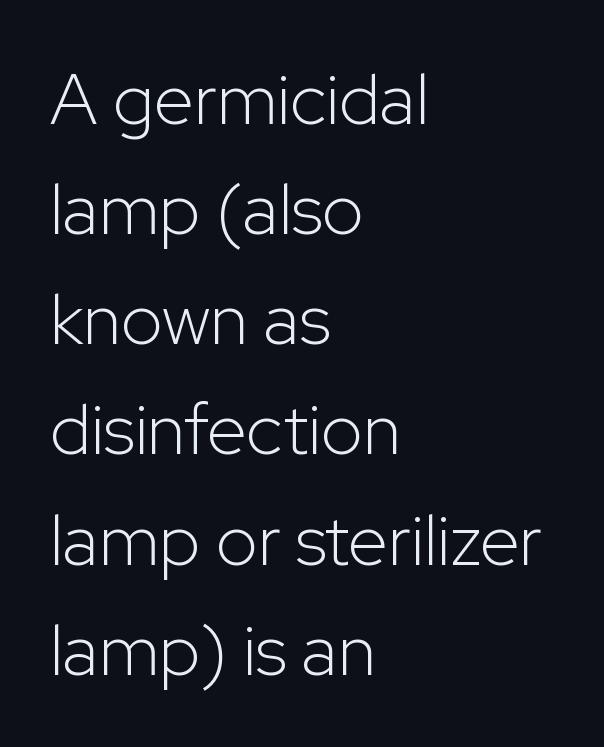
{"serif": "no", "italic": "no", "bold": "no", "weight": "light", "width": "normal", "stroke_contrast": "low", "x_height": "medium", "monospaced": "no", "underline": "no", "align": "left", "line_spacing": "normal", "line_spacing_ratio": 1.53, "letter_spacing": "normal", "letter_spacing_em": 0.0, "glyph_px": 72}
